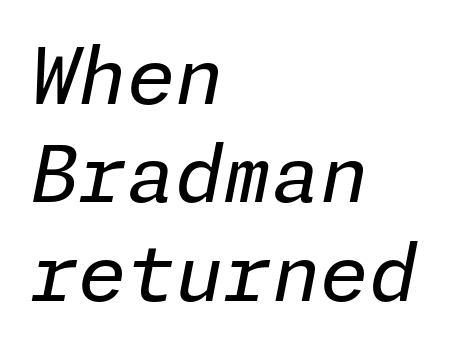
The image shows 78 px regular-weight type, italic (leaning right); set left-aligned, normal line spacing (1.26x), normal letter spacing, not underlined; low stroke contrast and a medium x-height.
